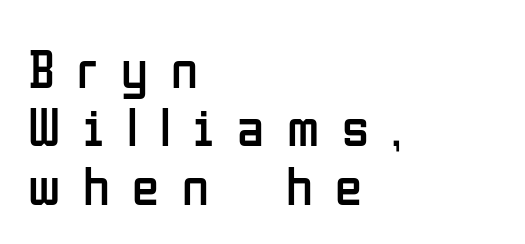
Q: Is the text bold? A: No.
Q: Is the text italic (slanted)? A: No, it is upright.
Q: Is the typeface a serif or a sans-serif typeface? A: Sans-serif.
Q: Is the text underlined? A: No.
Q: How is the paragraph aligned? A: Left-aligned.
Q: Is the spacing between letters normal or unusually wide? A: Unusually wide.
Q: Is the spacing between lines tight, normal or loose? A: Tight.
Q: Width (condensed, normal, or wide)? A: Condensed.
Q: Stroke contrast? A: Low.
Q: x-height? A: Medium.
Q: Monospaced? A: No.
